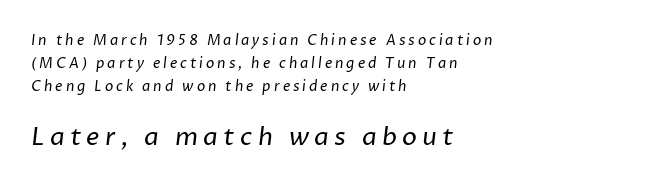
Q: Is the text bold? A: No.
Q: Is the text underlined? A: No.
Q: How is the paragraph aligned? A: Left-aligned.
Q: Is the spacing between letters normal or unusually wide? A: Unusually wide.
Q: Is the spacing between lines tight, normal or loose? A: Normal.
Q: Which block of text is set in a larger size, the first (top) or the second (bottom)? A: The second (bottom) one.
